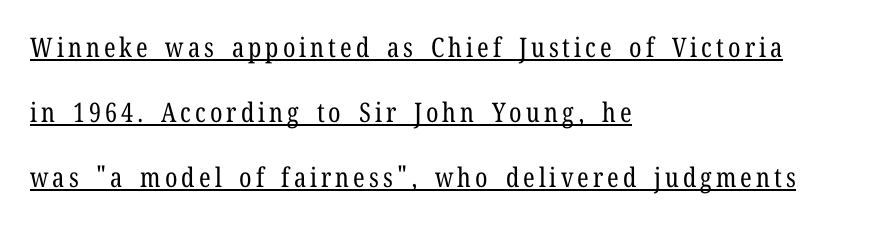
Q: Is the text bold? A: No.
Q: Is the text italic (slanted)? A: No, it is upright.
Q: Is the text underlined? A: Yes.
Q: How is the paragraph aligned? A: Left-aligned.
Q: Is the spacing between lines tight, normal or loose? A: Loose.
